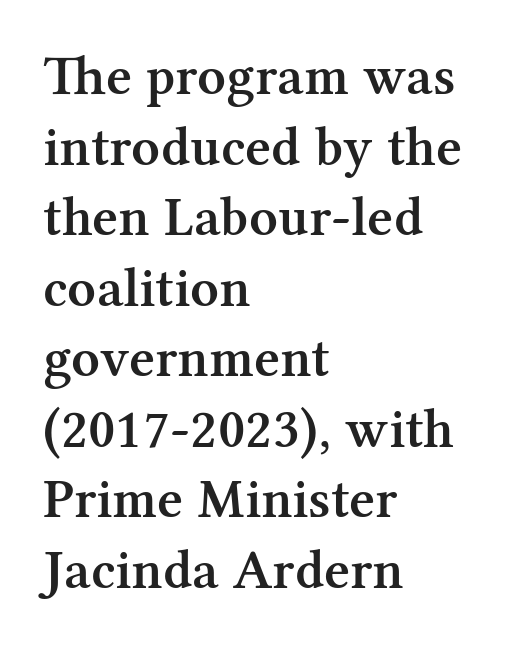
Q: Is the text bold? A: Semi-bold.
Q: Is the text italic (slanted)? A: No, it is upright.
Q: Is the typeface a serif or a sans-serif typeface? A: Serif.
Q: Is the text underlined? A: No.
Q: How is the paragraph aligned? A: Left-aligned.
Q: Is the spacing between letters normal or unusually wide? A: Normal.
Q: Is the spacing between lines tight, normal or loose? A: Normal.
Q: Width (condensed, normal, or wide)? A: Normal.
Q: Stroke contrast? A: Medium.
Q: x-height? A: Medium.
Q: Monospaced? A: No.
